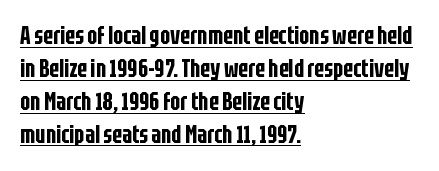
Has an underline been added? It has. Upright lettering throughout. The passage shown stacks its lines at a standard gap. Observe the ordinary spacing: letters are neighbours, not strangers. These lines are set flush left with a ragged right edge.
